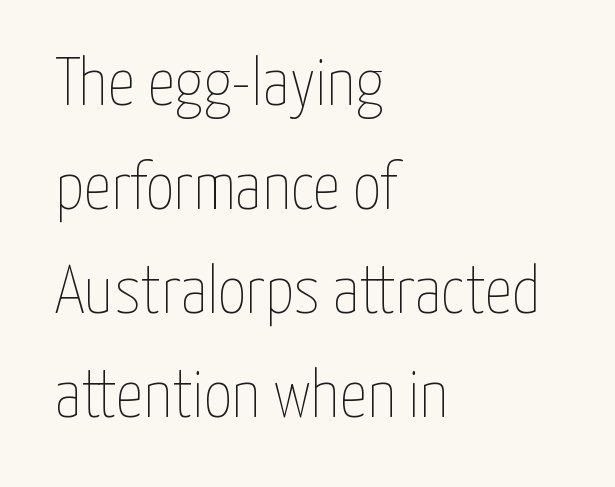
{"italic": "no", "bold": "no", "weight": "thin", "width": "condensed", "stroke_contrast": "low", "x_height": "medium", "monospaced": "no", "underline": "no", "align": "left", "line_spacing": "normal", "line_spacing_ratio": 1.53, "letter_spacing": "normal", "letter_spacing_em": 0.0, "glyph_px": 68}
